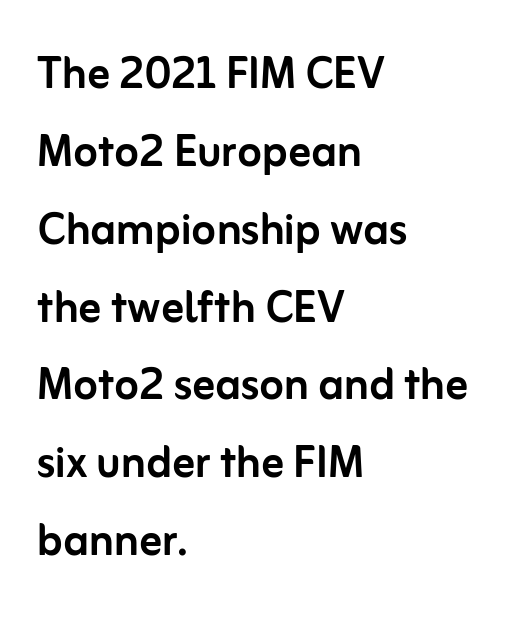
Honestly, the row spacing looks completely unremarkable. This sample uses a sans-serif face. Every stem runs plumb, perpendicular to the baseline. Looks like regular typesetting: each glyph gets only the width it needs. The space directly below the letters is spotless. The passage is arranged the way most books set body copy — flush left.
